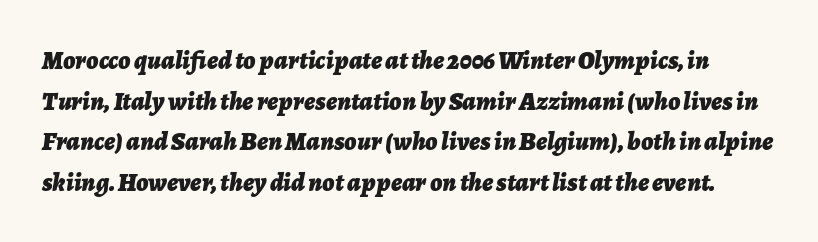
The image shows 26 px bold type, italic (leaning right); set normal line spacing (1.56x), normal letter spacing, not underlined.
